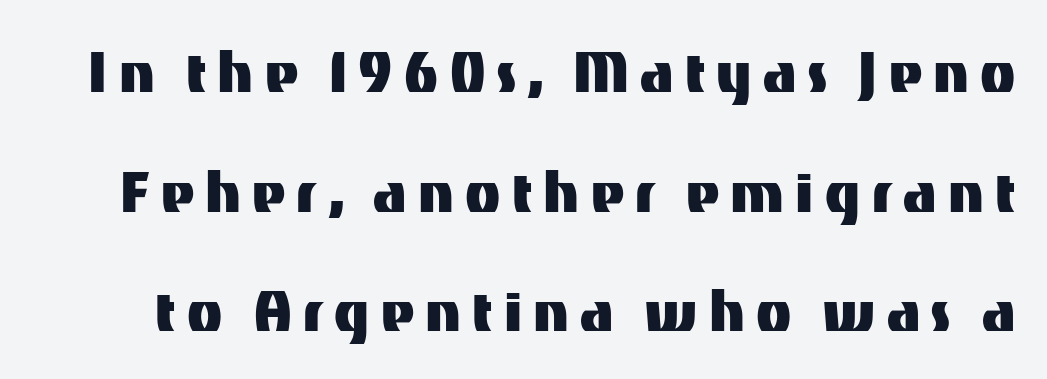
The letters advance in unequal steps, a hallmark of proportional type. The string is rendered with underlining switched off. This sample uses a sans-serif face. Vertically, the passage feels balanced, rows spaced as you'd expect.
